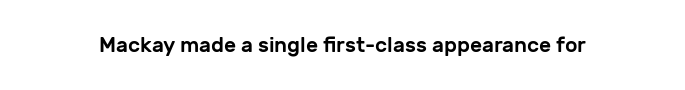
Every character sits straight up, as roman type does. The string is rendered with underlining switched off. Students, note that the glyphs here touch the page at normal intervals.
